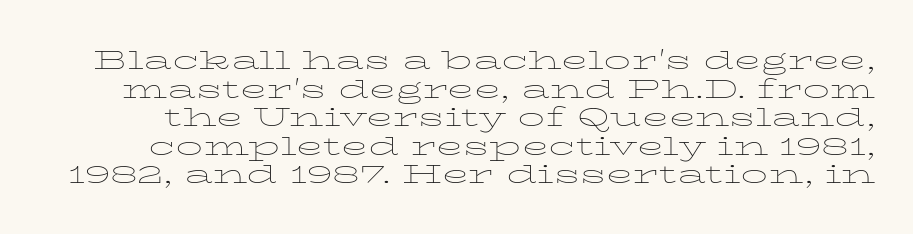
The image shows 27 px text type, upright; set tight line spacing (1.06x), normal letter spacing, not underlined.
